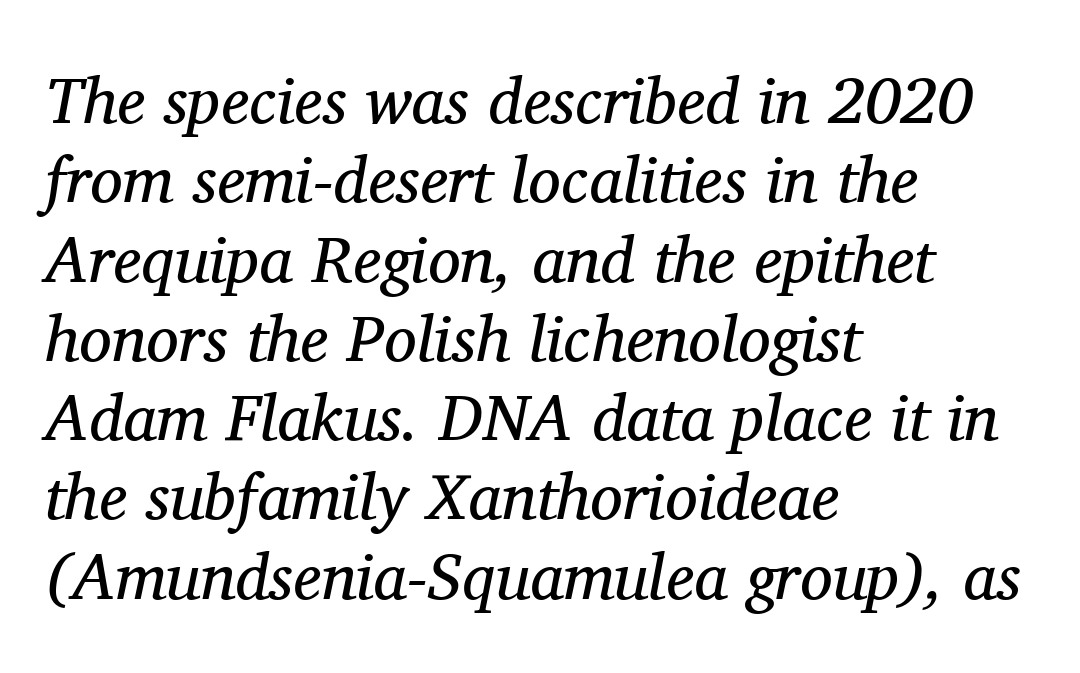
Regarding serifs, this sample has them. Each letter keeps its own natural width here, so spacing adapts to shape. Does the copy run flush right? No — it runs flush left. You can tell it's italic because the verticals aren't actually vertical. The font sits on the lighter half of the weight spectrum, regular included. Letters rest on an invisible, unmarked baseline.
